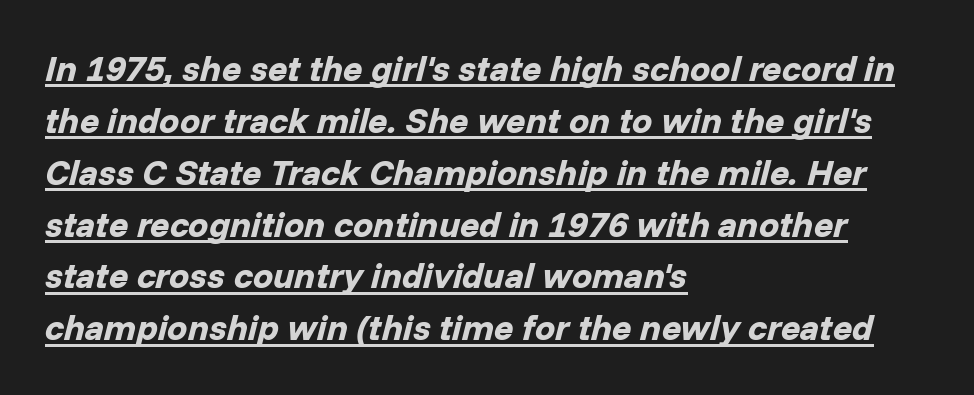
This is oblique type, the kind used for emphasis or titles. Students, note that the glyphs here touch the page at normal intervals. This sample has the flowing, uneven cadence of proportional lettering. Casual observation: everything's shoved over to the left. Each new line begins a customary step beneath the previous one.
